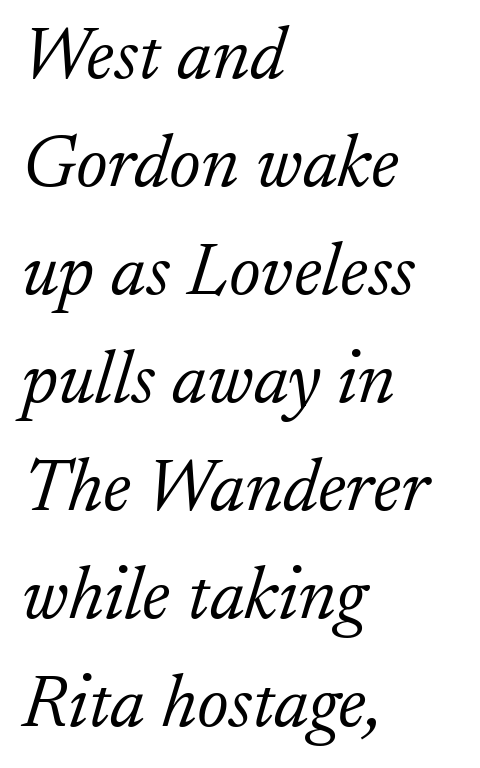
Every character sits at an angle, as italics do. In CSS terms this would be text-align: left. Small tapered or slab feet sit at the stroke ends, so this counts as serif. Leading: standard. Spacing verdict: proportional, widths tailored to each character. Nothing unusual about the tracking: characters are spaced as the font intends.
